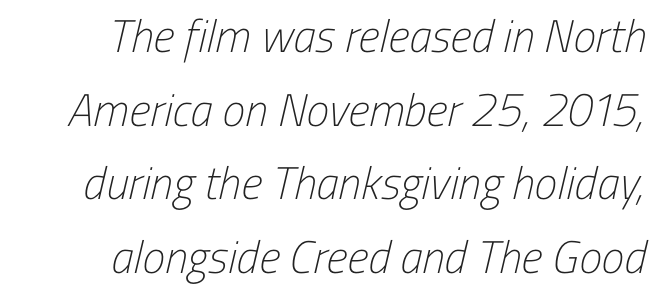
Q: Is the text bold? A: No.
Q: Is the typeface a serif or a sans-serif typeface? A: Sans-serif.
Q: Is the text underlined? A: No.
Q: Is the spacing between letters normal or unusually wide? A: Normal.
Q: Is the spacing between lines tight, normal or loose? A: Normal.
Q: Width (condensed, normal, or wide)? A: Condensed.
Q: Stroke contrast? A: Low.
Q: x-height? A: Medium.
Q: Monospaced? A: No.
